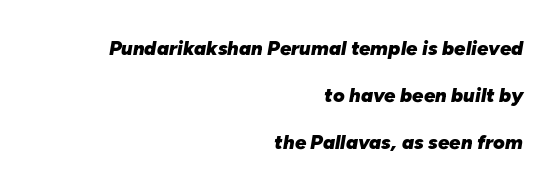
Q: Is the text bold? A: Yes.
Q: Is the text italic (slanted)? A: Yes, it leans right by about 10 degrees.
Q: Is the text underlined? A: No.
Q: How is the paragraph aligned? A: Right-aligned.
Q: Is the spacing between letters normal or unusually wide? A: Normal.
Q: Is the spacing between lines tight, normal or loose? A: Loose.
